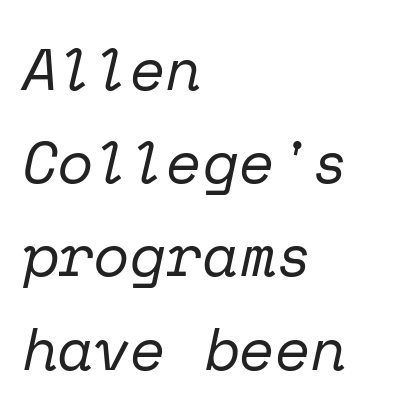
Q: Is the text bold? A: No.
Q: Is the text italic (slanted)? A: Yes, it leans right by about 12 degrees.
Q: Is the typeface a serif or a sans-serif typeface? A: Serif.
Q: Is the text underlined? A: No.
Q: How is the paragraph aligned? A: Left-aligned.
Q: Is the spacing between letters normal or unusually wide? A: Normal.
Q: Is the spacing between lines tight, normal or loose? A: Normal.
Q: Width (condensed, normal, or wide)? A: Normal.
Q: Stroke contrast? A: Low.
Q: x-height? A: Medium.
Q: Monospaced? A: Yes.
